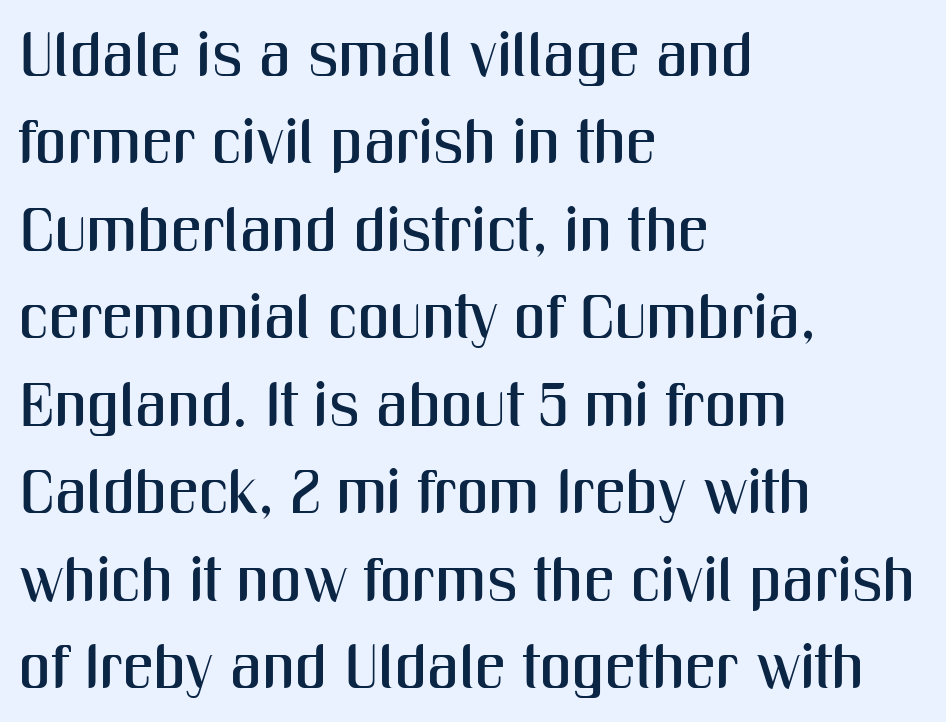
{"serif": "no", "italic": "no", "width": "condensed", "stroke_contrast": "medium", "x_height": "medium", "monospaced": "no", "underline": "no", "align": "left", "line_spacing": "normal", "line_spacing_ratio": 1.41, "letter_spacing": "normal", "letter_spacing_em": 0.0, "glyph_px": 62}
